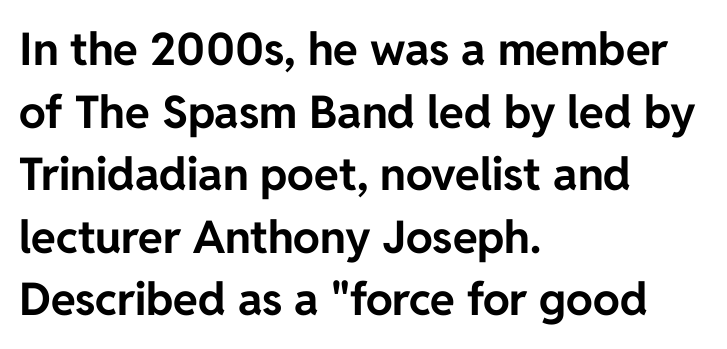
The image shows 45 px bold sans-serif type, upright; set left-aligned, normal line spacing (1.39x), normal letter spacing, not underlined; low stroke contrast and a medium x-height.
